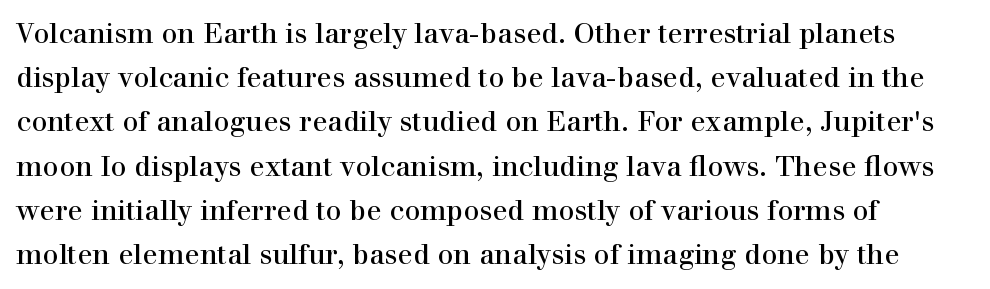
The leading is moderate, giving the passage an even texture. Italic? Not at all — the glyphs are vertical. Each row of text sits above clean, open space. Compared with a centered layout, this one pins lines to the left instead. Glyph-to-glyph distance matches everyday printed text. Think of a printed novel: that variable character pitch is what you see here.
